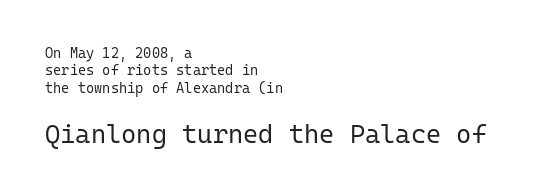
Q: Is the text bold? A: No.
Q: Is the text italic (slanted)? A: No, it is upright.
Q: Is the text underlined? A: No.
Q: How is the paragraph aligned? A: Left-aligned.
Q: Is the spacing between letters normal or unusually wide? A: Normal.
Q: Is the spacing between lines tight, normal or loose? A: Normal.
Q: Which block of text is set in a larger size, the first (top) or the second (bottom)? A: The second (bottom) one.
